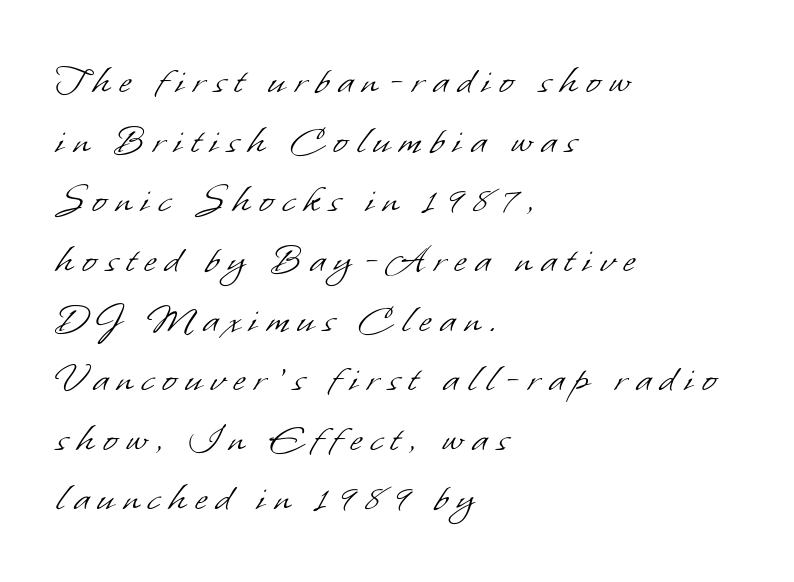
The image shows 42 px light sans-serif type; set left-aligned, normal line spacing (1.42x), unusually wide letter spacing (+0.22 em), not underlined; low stroke contrast and a small x-height.
